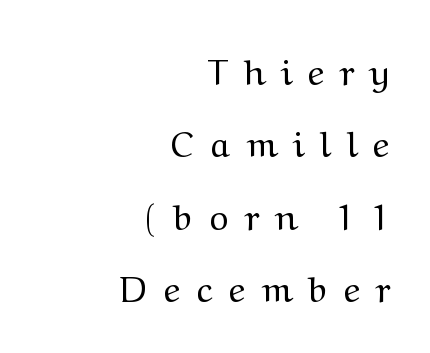
The image shows 36 px regular-weight serif type, upright; set right-aligned, loose line spacing (2.01x), unusually wide letter spacing (+0.48 em), not underlined; medium stroke contrast and a medium x-height.
